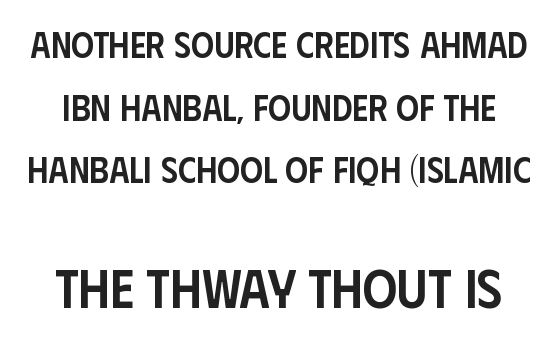
Looks like regular typesetting: each glyph gets only the width it needs. Larger block? The one below; the one above is distinctly smaller. Just letters on the line, the space beneath them empty. This is moderately heavy type, rendered in semibold. Designer's note — italics off, roman on. The glyphs in this specimen are sans serif.
